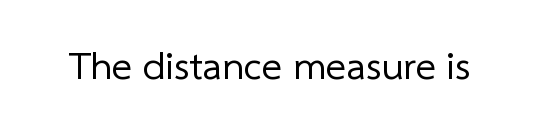
{"serif": "no", "bold": "no", "weight": "regular", "width": "normal", "stroke_contrast": "low", "x_height": "medium", "monospaced": "no", "underline": "no", "letter_spacing": "normal", "letter_spacing_em": 0.0, "glyph_px": 39}
